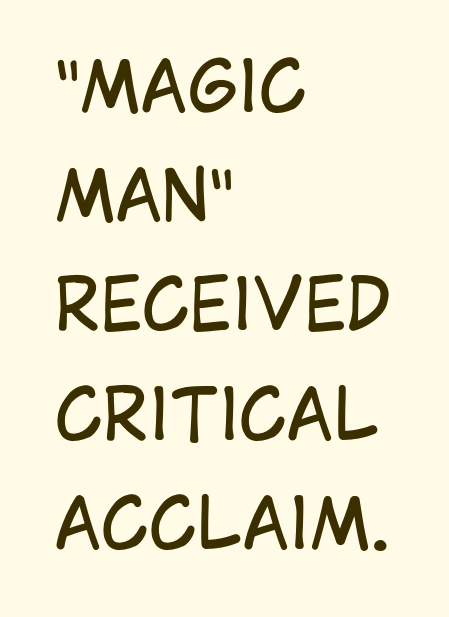
The letters advance in unequal steps, a hallmark of proportional type. Leftover space on each line is placed entirely after the last word. The tracking reads as untouched default to a designer's eye. Posture: vertical. No chunkiness to these letters — they're not bold. What's the leading like? Ordinary, nothing unusual.
